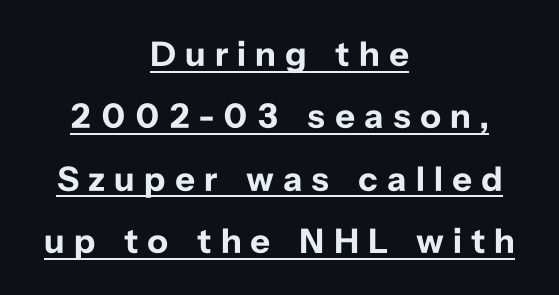
The image shows 35 px bold sans-serif type, upright; set centered, line spacing 1.78x, unusually wide letter spacing (+0.26 em), underlined; low stroke contrast and a medium x-height.
